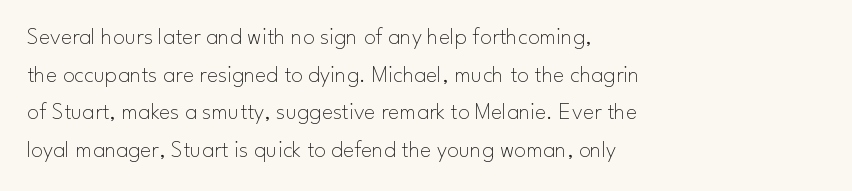
The setting favours the left margin, as ordinary paragraphs usually do. The face looks like a standard text weight, possibly lighter. Each row of text sits above clean, open space. Posture: straight, roman, zero tilt.
